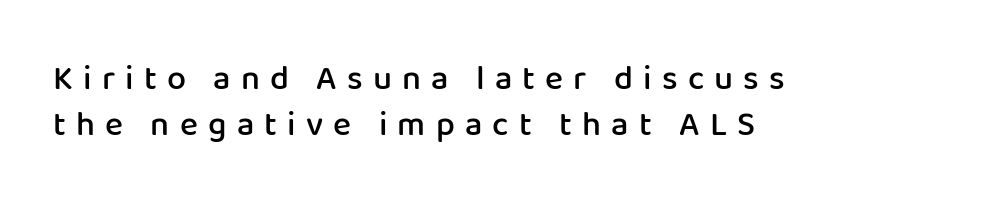
Q: Is the text bold? A: Semi-bold.
Q: Is the text italic (slanted)? A: No, it is upright.
Q: Is the typeface a serif or a sans-serif typeface? A: Sans-serif.
Q: Is the text underlined? A: No.
Q: How is the paragraph aligned? A: Left-aligned.
Q: Is the spacing between letters normal or unusually wide? A: Unusually wide.
Q: Is the spacing between lines tight, normal or loose? A: Normal.
Q: Width (condensed, normal, or wide)? A: Normal.
Q: Stroke contrast? A: Low.
Q: x-height? A: Medium.
Q: Monospaced? A: No.
